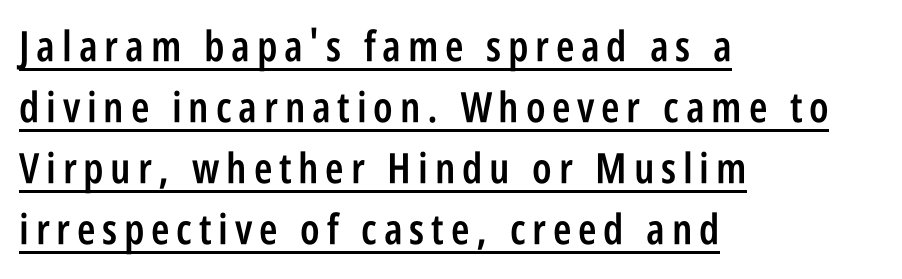
The image shows 42 px semibold, condensed sans-serif type, upright; set left-aligned, normal line spacing (1.45x), underlined; low stroke contrast and a large x-height.
